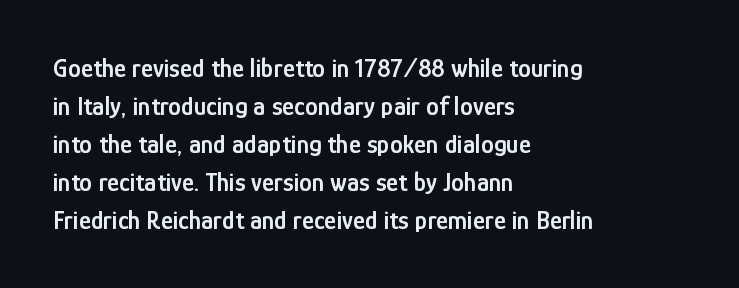
Q: Is the text bold? A: Semi-bold.
Q: Is the text italic (slanted)? A: No, it is upright.
Q: Is the text underlined? A: No.
Q: How is the paragraph aligned? A: Left-aligned.
Q: Is the spacing between letters normal or unusually wide? A: Normal.
Q: Is the spacing between lines tight, normal or loose? A: Normal.
